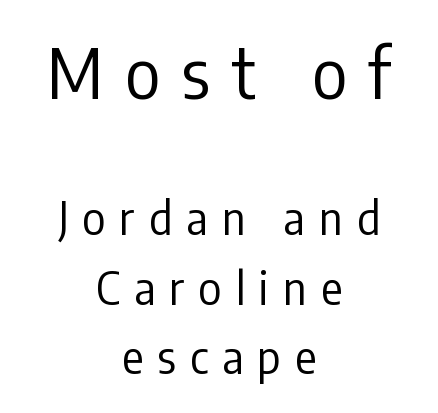
Q: Is the text bold? A: No.
Q: Is the text italic (slanted)? A: No, it is upright.
Q: Is the typeface a serif or a sans-serif typeface? A: Sans-serif.
Q: Is the text underlined? A: No.
Q: How is the paragraph aligned? A: Centered.
Q: Is the spacing between letters normal or unusually wide? A: Unusually wide.
Q: Is the spacing between lines tight, normal or loose? A: Normal.
Q: Which block of text is set in a larger size, the first (top) or the second (bottom)? A: The first (top) one.
Q: Width (condensed, normal, or wide)? A: Condensed.
Q: Stroke contrast? A: Low.
Q: x-height? A: Medium.
Q: Monospaced? A: No.
